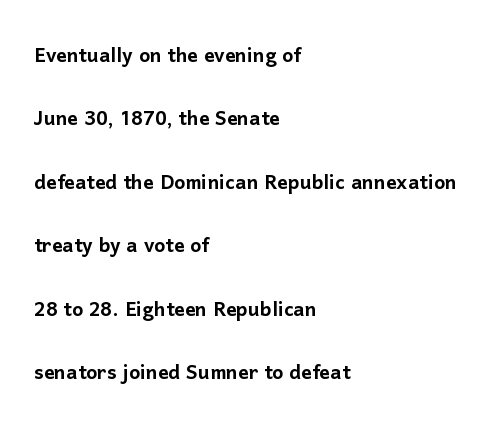
The image shows 26 px text type, upright; set left-aligned, loose line spacing (2.44x), normal letter spacing, not underlined.
